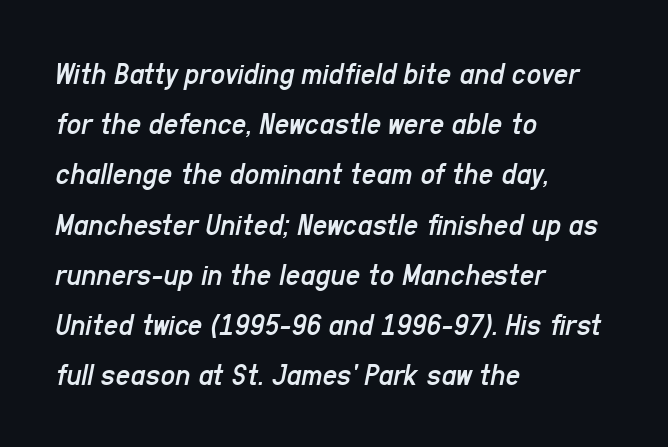
The image shows 32 px regular-weight, condensed type, italic (leaning right); set left-aligned, normal line spacing (1.57x), normal letter spacing, not underlined; low stroke contrast and a medium x-height.
